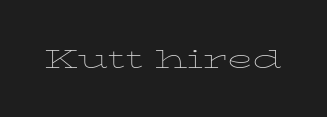
A roman cut, with each character standing at attention. Decoration check: the copy has no underline. The gaps between neighbouring characters are ordinary and unremarkable. Bold? No — there's no thickening of the strokes.
